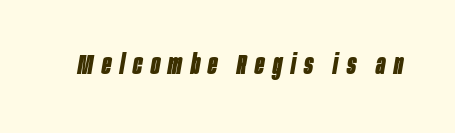
The image shows 27 px bold type, italic (leaning right); set unusually wide letter spacing (+0.32 em), not underlined.
